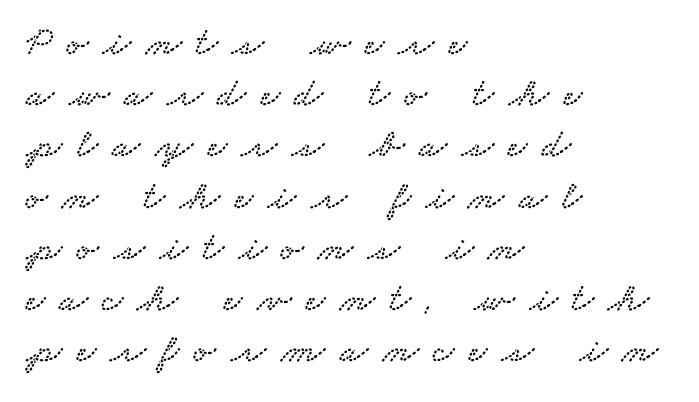
Q: Is the typeface a serif or a sans-serif typeface? A: Serif.
Q: Is the text underlined? A: No.
Q: How is the paragraph aligned? A: Left-aligned.
Q: Is the spacing between letters normal or unusually wide? A: Unusually wide.
Q: Is the spacing between lines tight, normal or loose? A: Normal.
Q: Width (condensed, normal, or wide)? A: Wide.
Q: Stroke contrast? A: Low.
Q: x-height? A: Small.
Q: Monospaced? A: No.
